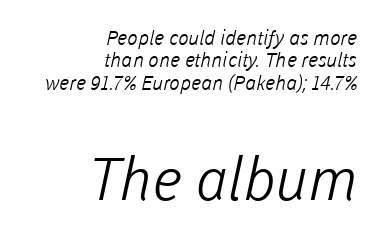
The image shows 59 px light sans-serif type; set right-aligned, tight line spacing (1.12x), normal letter spacing, not underlined; the second (bottom) block is 2.95x larger; low stroke contrast and a medium x-height.
